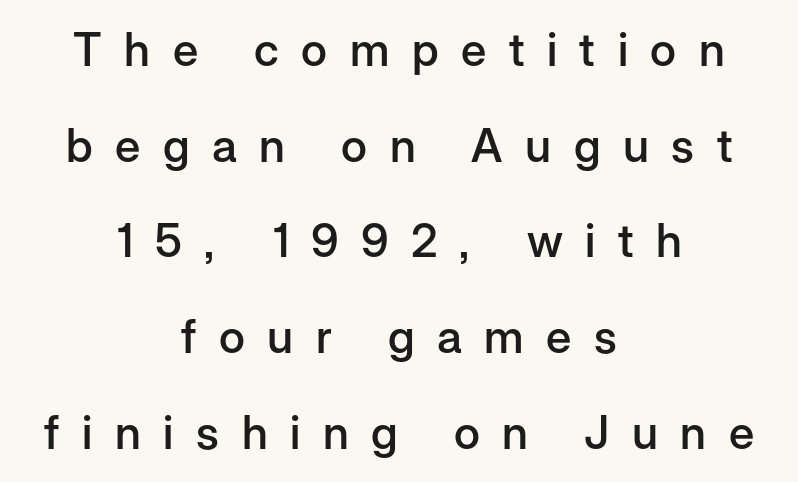
Q: Is the text bold? A: Semi-bold.
Q: Is the text italic (slanted)? A: No, it is upright.
Q: Is the typeface a serif or a sans-serif typeface? A: Sans-serif.
Q: Is the text underlined? A: No.
Q: How is the paragraph aligned? A: Centered.
Q: Is the spacing between letters normal or unusually wide? A: Unusually wide.
Q: Is the spacing between lines tight, normal or loose? A: Loose.
Q: Width (condensed, normal, or wide)? A: Normal.
Q: Stroke contrast? A: Low.
Q: x-height? A: Medium.
Q: Monospaced? A: No.
